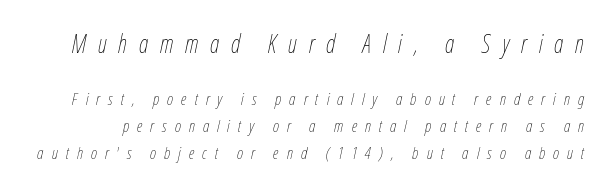
Q: Is the text bold? A: No.
Q: Is the text italic (slanted)? A: Yes, it leans right by about 12 degrees.
Q: Is the text underlined? A: No.
Q: Is the spacing between letters normal or unusually wide? A: Unusually wide.
Q: Is the spacing between lines tight, normal or loose? A: Normal.
Q: Which block of text is set in a larger size, the first (top) or the second (bottom)? A: The first (top) one.
